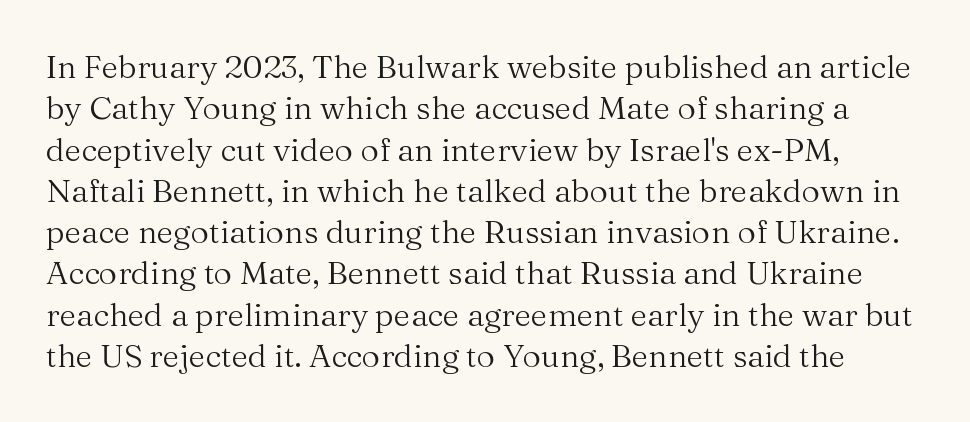
The vertical gap from one line to the next is medium. Stroke mass is kept to a normal reading level or below. The horizontal fit of the characters is conventional and even. Typographically, this falls in the serif category. You can tell it's not italic because the verticals are truly vertical. Do the characters align in a grid? No, the font is proportional.
